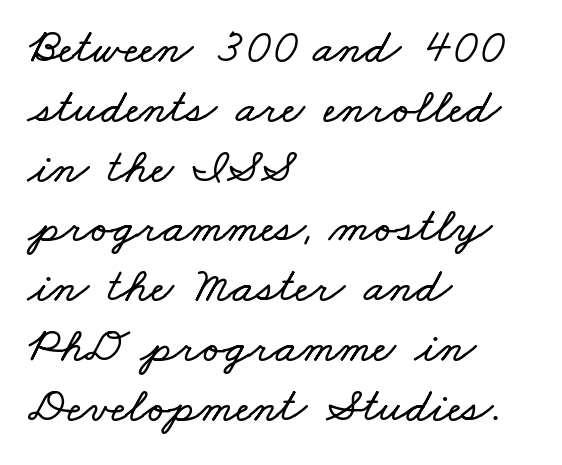
{"width": "wide", "stroke_contrast": "low", "x_height": "small", "monospaced": "no", "underline": "no", "align": "left", "line_spacing_ratio": 1.22, "letter_spacing": "normal", "letter_spacing_em": 0.0, "glyph_px": 49}
